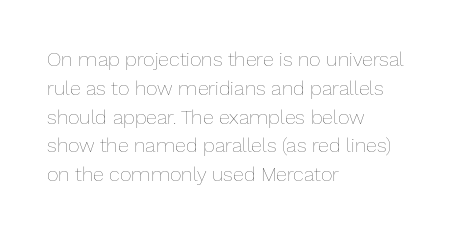
{"italic": "no", "bold": "no", "underline": "no", "align": "left", "line_spacing": "normal", "line_spacing_ratio": 1.44, "letter_spacing": "normal", "letter_spacing_em": 0.0, "glyph_px": 20}
